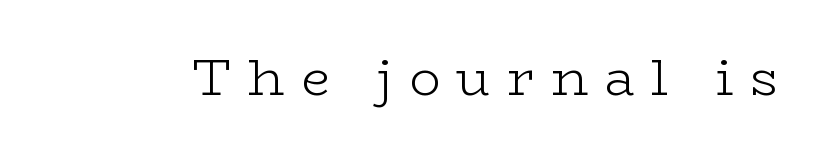
Q: Is the text bold? A: No.
Q: Is the text italic (slanted)? A: No, it is upright.
Q: Is the typeface a serif or a sans-serif typeface? A: Serif.
Q: Is the text underlined? A: No.
Q: Is the spacing between letters normal or unusually wide? A: Unusually wide.
Q: Width (condensed, normal, or wide)? A: Wide.
Q: Stroke contrast? A: Low.
Q: x-height? A: Medium.
Q: Monospaced? A: No.
